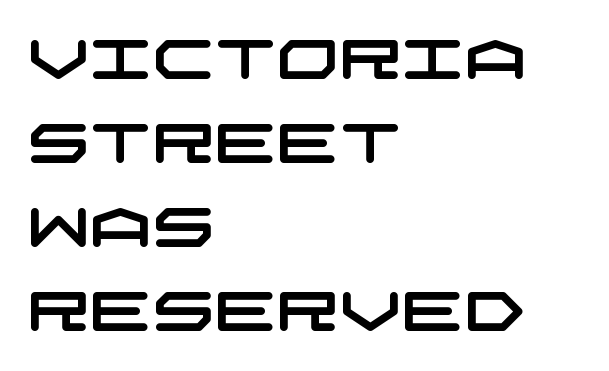
{"serif": "no", "width": "wide", "stroke_contrast": "low", "x_height": "large", "underline": "no", "align": "left", "line_spacing": "normal", "line_spacing_ratio": 1.53, "letter_spacing": "normal", "letter_spacing_em": 0.0, "glyph_px": 55}
